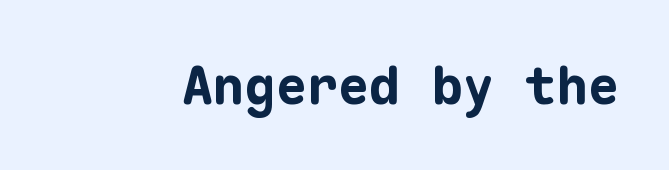
{"serif": "no", "italic": "no", "bold": "yes", "weight": "bold", "width": "normal", "stroke_contrast": "low", "x_height": "medium", "monospaced": "yes", "underline": "no", "letter_spacing": "normal", "letter_spacing_em": 0.0, "glyph_px": 52}
